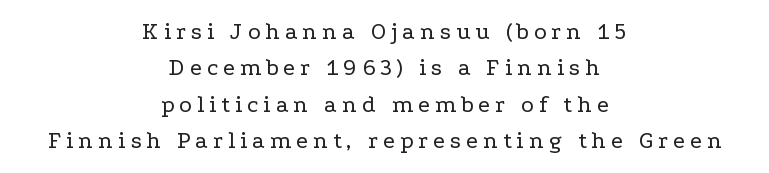
You can tell it's not italic because the verticals are truly vertical. A quiet, ordinary-to-light weight characterises the typeface. Vertical spacing — default. The type is letterspaced generously, with wide tracking.
